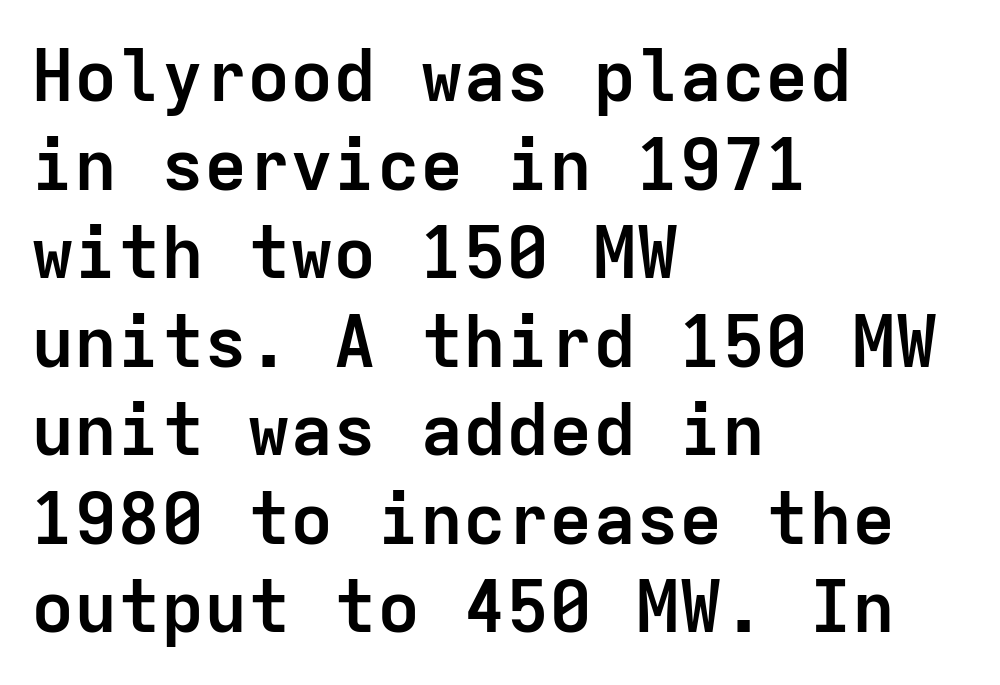
The image shows 72 px semibold sans-serif type, upright, monospaced; set left-aligned, line spacing 1.23x, normal letter spacing, not underlined; low stroke contrast and a medium x-height.
